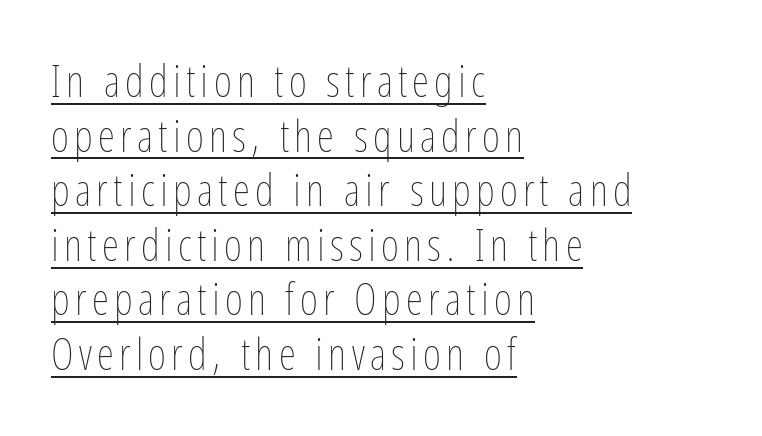
Q: Is the text bold? A: No.
Q: Is the text italic (slanted)? A: No, it is upright.
Q: Is the text underlined? A: Yes.
Q: How is the paragraph aligned? A: Left-aligned.
Q: Width (condensed, normal, or wide)? A: Condensed.
Q: Stroke contrast? A: Low.
Q: x-height? A: Medium.
Q: Monospaced? A: No.
